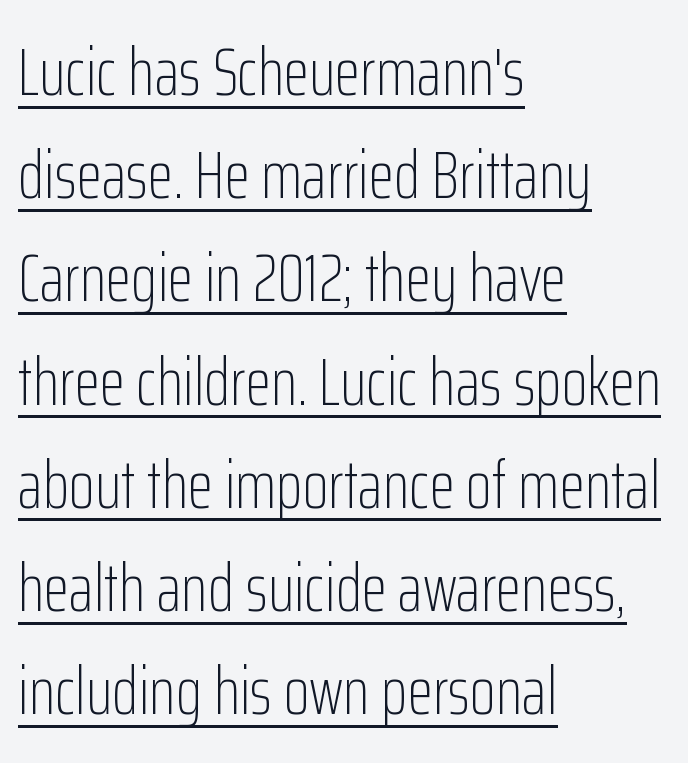
The image shows 67 px light, condensed sans-serif type, upright; set left-aligned, normal line spacing (1.54x), normal letter spacing, underlined; low stroke contrast and a medium x-height.
